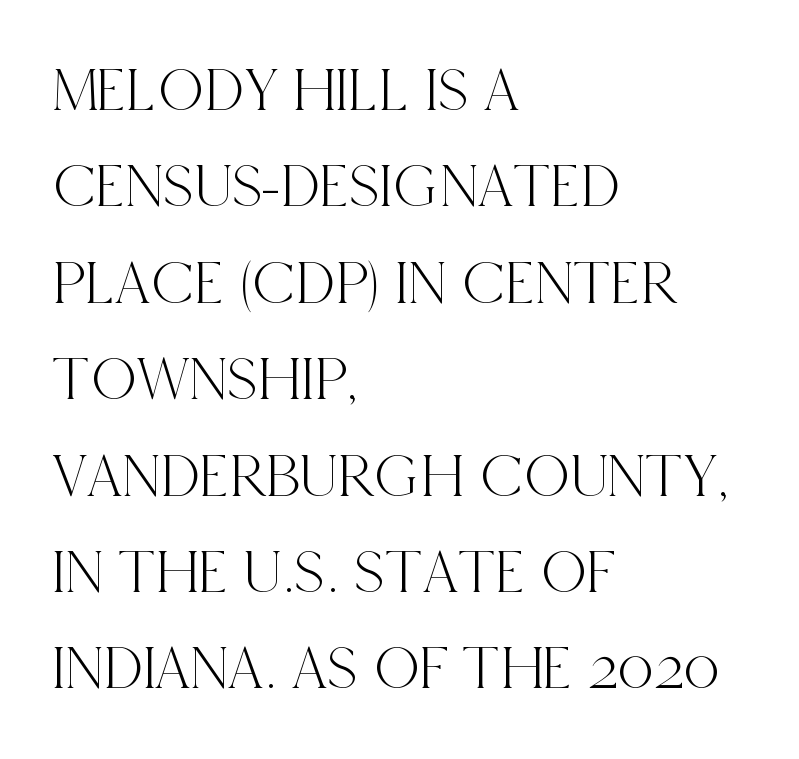
Q: Is the text italic (slanted)? A: No, it is upright.
Q: Is the typeface a serif or a sans-serif typeface? A: Serif.
Q: Is the text underlined? A: No.
Q: How is the paragraph aligned? A: Left-aligned.
Q: Is the spacing between letters normal or unusually wide? A: Normal.
Q: Is the spacing between lines tight, normal or loose? A: Normal.
Q: Width (condensed, normal, or wide)? A: Condensed.
Q: x-height? A: Large.
Q: Monospaced? A: No.
